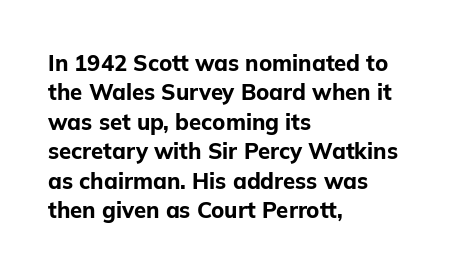
The vertical gap from one line to the next is medium. The rendering uses a bold face; every stroke is thick and dark. When letters stand straight like this, we call the style roman or upright. A typesetter would call this zero additional tracking.
